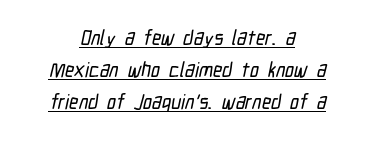
The image shows 20 px text type; set centered, normal line spacing (1.61x), normal letter spacing, underlined.
